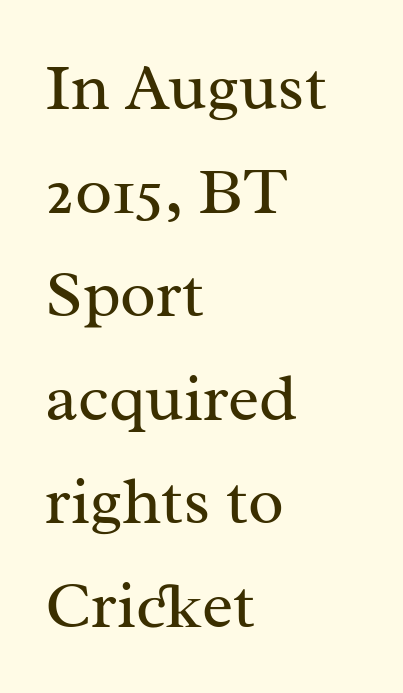
The image shows 66 px regular-weight serif type, upright; set left-aligned, normal line spacing (1.57x), normal letter spacing, not underlined; medium stroke contrast and a medium x-height.
